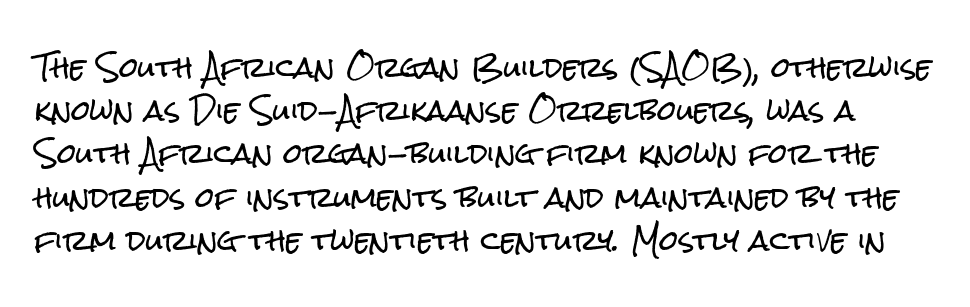
Q: Is the text italic (slanted)? A: No, it is upright.
Q: Is the text underlined? A: No.
Q: Is the spacing between letters normal or unusually wide? A: Normal.
Q: Is the spacing between lines tight, normal or loose? A: Normal.
